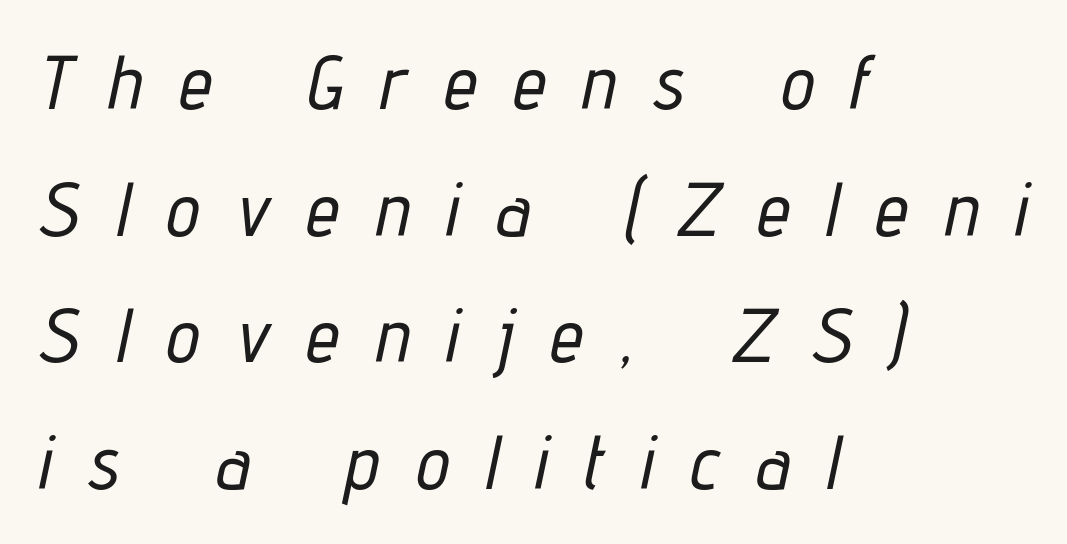
Q: Is the text italic (slanted)? A: Yes, it leans right by about 12 degrees.
Q: Is the text underlined? A: No.
Q: How is the paragraph aligned? A: Left-aligned.
Q: Is the spacing between letters normal or unusually wide? A: Unusually wide.
Q: Is the spacing between lines tight, normal or loose? A: Normal.
Q: Width (condensed, normal, or wide)? A: Condensed.
Q: Stroke contrast? A: Low.
Q: x-height? A: Medium.
Q: Monospaced? A: No.
